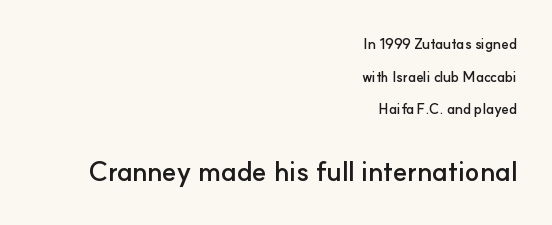
These lines are set flush right with a ragged left edge. The rendering uses a large line-height, opening up the rows. Tall strokes in this sample are plumb rather than angled. The type is set solid horizontally, with unmodified tracking. Emphasis by weight is at full strength: bold.
